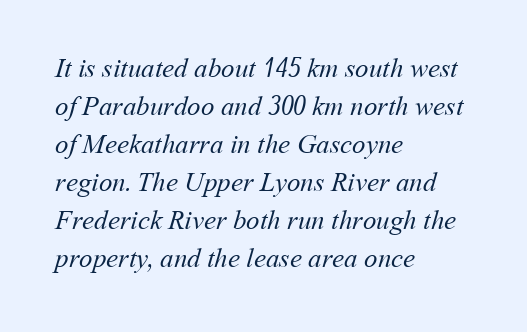
Q: Is the text bold? A: No.
Q: Is the text underlined? A: No.
Q: How is the paragraph aligned? A: Left-aligned.
Q: Is the spacing between letters normal or unusually wide? A: Normal.
Q: Is the spacing between lines tight, normal or loose? A: Normal.
